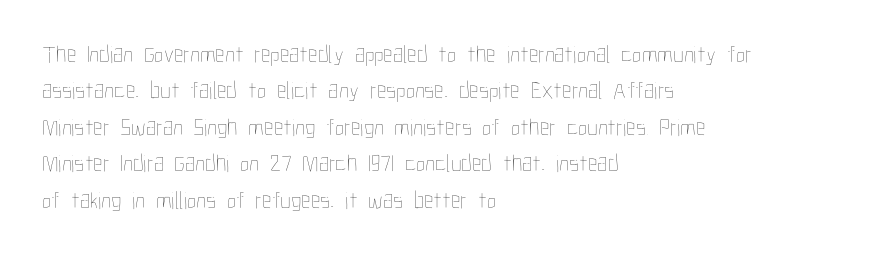
{"italic": "no", "bold": "no", "underline": "no", "align": "left", "line_spacing": "normal", "line_spacing_ratio": 1.52, "letter_spacing": "normal", "letter_spacing_em": 0.0, "glyph_px": 24}
